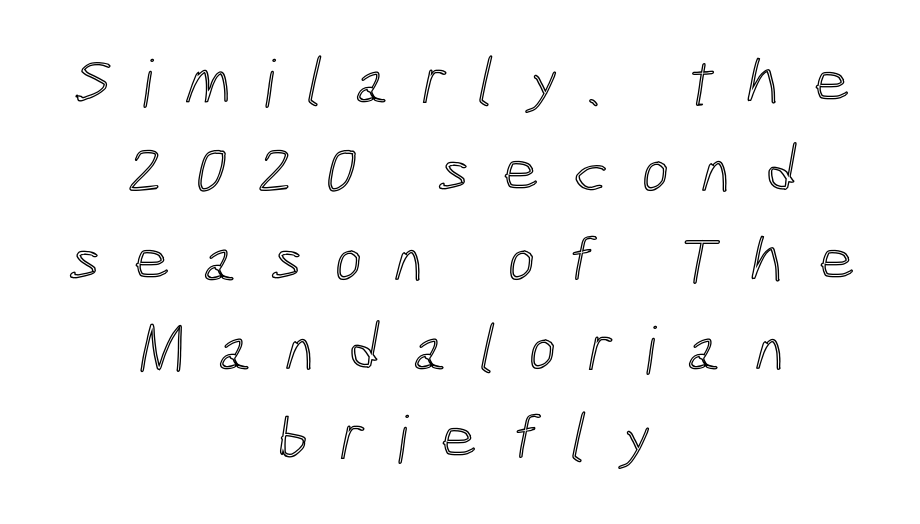
Q: Is the text underlined? A: No.
Q: How is the paragraph aligned? A: Centered.
Q: Is the spacing between letters normal or unusually wide? A: Unusually wide.
Q: Is the spacing between lines tight, normal or loose? A: Normal.
Q: Width (condensed, normal, or wide)? A: Condensed.
Q: x-height? A: Medium.
Q: Monospaced? A: No.
